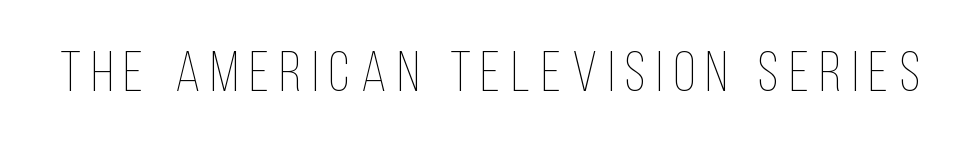
{"italic": "no", "bold": "no", "weight": "thin", "width": "condensed", "stroke_contrast": "low", "x_height": "large", "monospaced": "no", "underline": "no", "glyph_px": 57}
